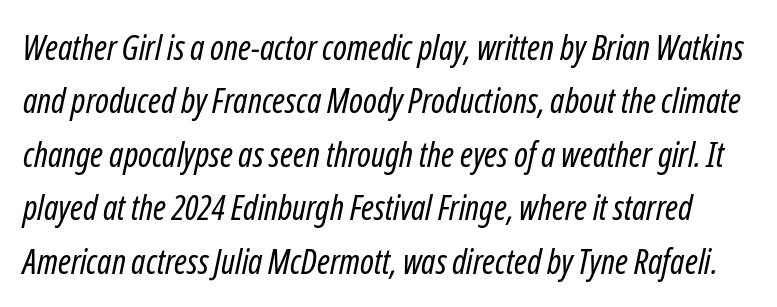
The image shows 34 px regular-weight, condensed type, italic (leaning right); set normal line spacing (1.57x), normal letter spacing, not underlined; low stroke contrast and a medium x-height.
